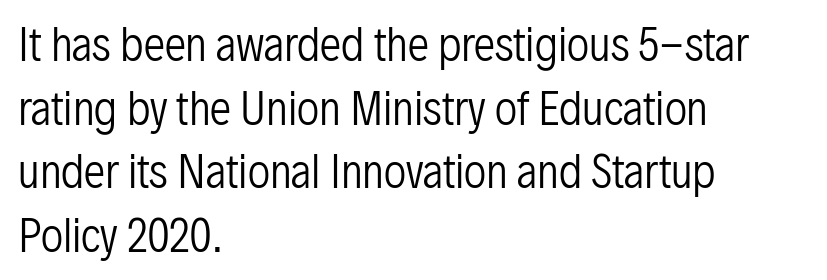
{"serif": "no", "italic": "no", "bold": "no", "weight": "regular", "width": "condensed", "stroke_contrast": "low", "x_height": "medium", "monospaced": "no", "underline": "no", "align": "left", "line_spacing": "normal", "line_spacing_ratio": 1.48, "letter_spacing": "normal", "letter_spacing_em": 0.0, "glyph_px": 43}
